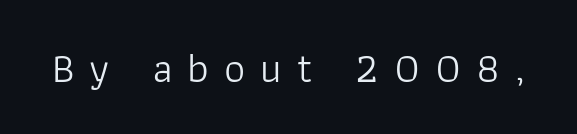
No italicization has been applied; the sample stays upright. Does extra space separate the letters? Yes, quite a lot of it. Grotesque or geometric, the face here clearly has no serifs. Each letter keeps its own natural width here, so spacing adapts to shape. Stroke thickness stays within the range of a standard reading face or lighter. The words here are not underlined.
